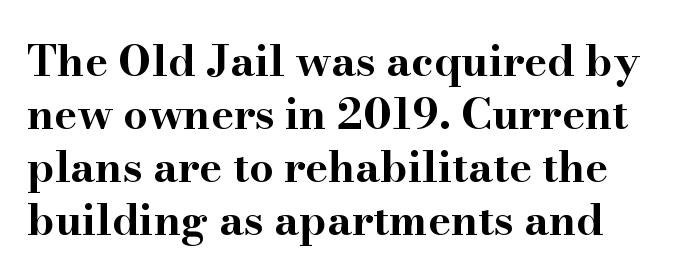
{"serif": "yes", "italic": "no", "bold": "yes", "weight": "bold", "width": "wide", "stroke_contrast": "high", "x_height": "small", "monospaced": "no", "underline": "no", "line_spacing_ratio": 1.23, "letter_spacing": "normal", "letter_spacing_em": 0.0, "glyph_px": 43}
